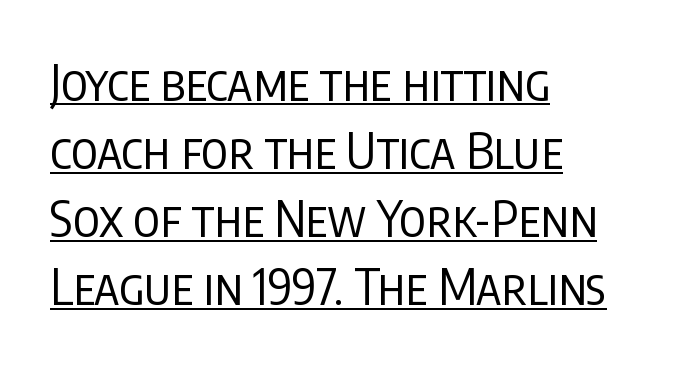
Q: Is the text bold? A: No.
Q: Is the text italic (slanted)? A: No, it is upright.
Q: Is the typeface a serif or a sans-serif typeface? A: Sans-serif.
Q: Is the text underlined? A: Yes.
Q: How is the paragraph aligned? A: Left-aligned.
Q: Is the spacing between letters normal or unusually wide? A: Normal.
Q: Is the spacing between lines tight, normal or loose? A: Normal.
Q: Width (condensed, normal, or wide)? A: Condensed.
Q: Stroke contrast? A: Low.
Q: x-height? A: Large.
Q: Monospaced? A: No.
